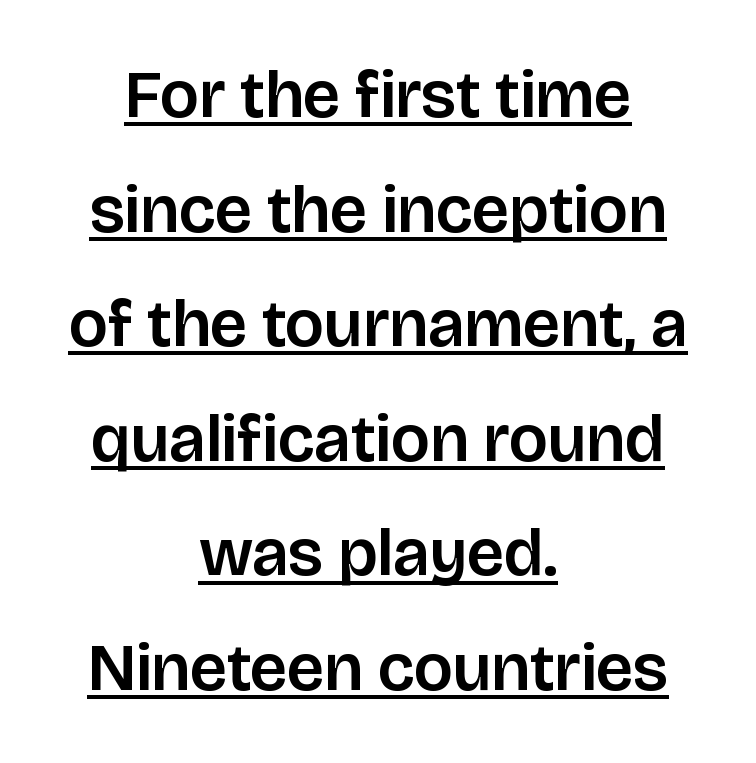
The image shows 67 px sans-serif type, upright; set centered, line spacing 1.71x, normal letter spacing, underlined; low stroke contrast and a large x-height.
